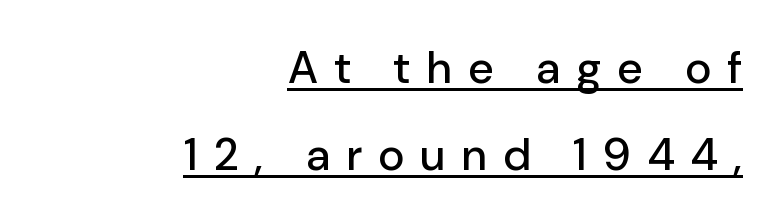
Q: Is the text italic (slanted)? A: No, it is upright.
Q: Is the typeface a serif or a sans-serif typeface? A: Sans-serif.
Q: Is the text underlined? A: Yes.
Q: How is the paragraph aligned? A: Right-aligned.
Q: Is the spacing between letters normal or unusually wide? A: Unusually wide.
Q: Is the spacing between lines tight, normal or loose? A: Loose.
Q: Width (condensed, normal, or wide)? A: Normal.
Q: Stroke contrast? A: Low.
Q: x-height? A: Medium.
Q: Monospaced? A: No.
